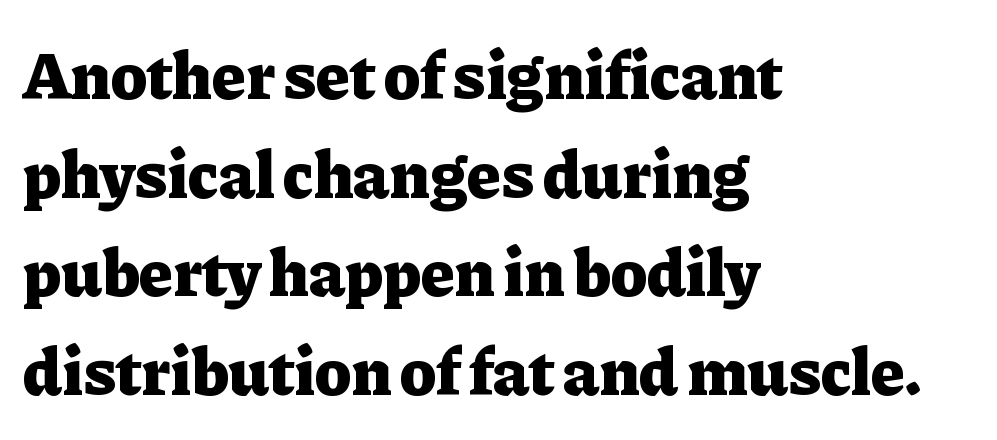
{"serif": "yes", "italic": "no", "bold": "yes", "weight": "heavy", "width": "normal", "stroke_contrast": "low", "x_height": "medium", "monospaced": "no", "underline": "no", "align": "left", "line_spacing": "normal", "line_spacing_ratio": 1.45, "letter_spacing": "normal", "letter_spacing_em": 0.0, "glyph_px": 68}
